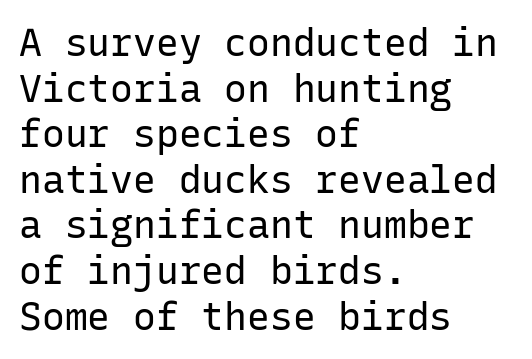
Q: Is the text bold? A: No.
Q: Is the text italic (slanted)? A: No, it is upright.
Q: Is the typeface a serif or a sans-serif typeface? A: Sans-serif.
Q: Is the text underlined? A: No.
Q: How is the paragraph aligned? A: Left-aligned.
Q: Is the spacing between letters normal or unusually wide? A: Normal.
Q: Width (condensed, normal, or wide)? A: Normal.
Q: Stroke contrast? A: Low.
Q: x-height? A: Medium.
Q: Monospaced? A: Yes.
